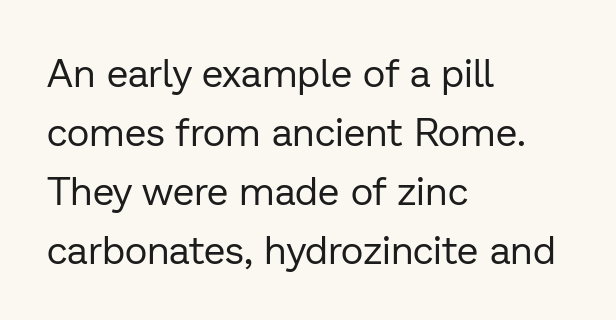
Q: Is the text bold? A: No.
Q: Is the text italic (slanted)? A: No, it is upright.
Q: Is the typeface a serif or a sans-serif typeface? A: Sans-serif.
Q: Is the text underlined? A: No.
Q: How is the paragraph aligned? A: Left-aligned.
Q: Is the spacing between letters normal or unusually wide? A: Normal.
Q: Is the spacing between lines tight, normal or loose? A: Normal.
Q: Width (condensed, normal, or wide)? A: Normal.
Q: Stroke contrast? A: Low.
Q: x-height? A: Medium.
Q: Monospaced? A: No.
